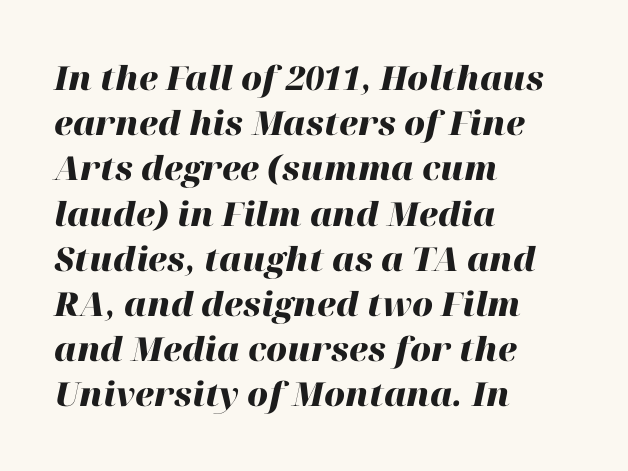
Q: Is the text bold? A: Yes.
Q: Is the text italic (slanted)? A: Yes, it leans right by about 12 degrees.
Q: Is the text underlined? A: No.
Q: How is the paragraph aligned? A: Left-aligned.
Q: Is the spacing between letters normal or unusually wide? A: Normal.
Q: Is the spacing between lines tight, normal or loose? A: Normal.
Q: Width (condensed, normal, or wide)? A: Normal.
Q: Stroke contrast? A: High.
Q: x-height? A: Medium.
Q: Monospaced? A: No.
